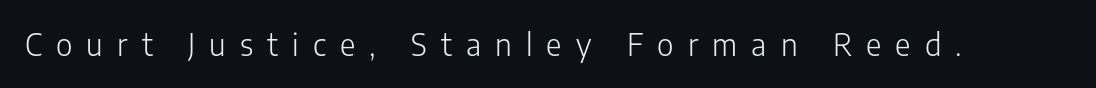
The image shows 30 px light sans-serif type, upright; set unusually wide letter spacing (+0.47 em), not underlined; low stroke contrast and a medium x-height.
